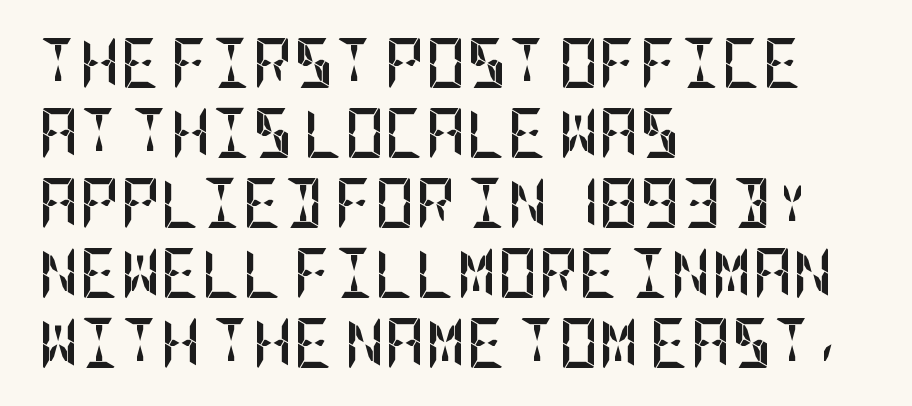
The image shows 50 px semibold, condensed sans-serif type, upright; set left-aligned, normal line spacing (1.4x), normal letter spacing, not underlined; low stroke contrast and a large x-height.
